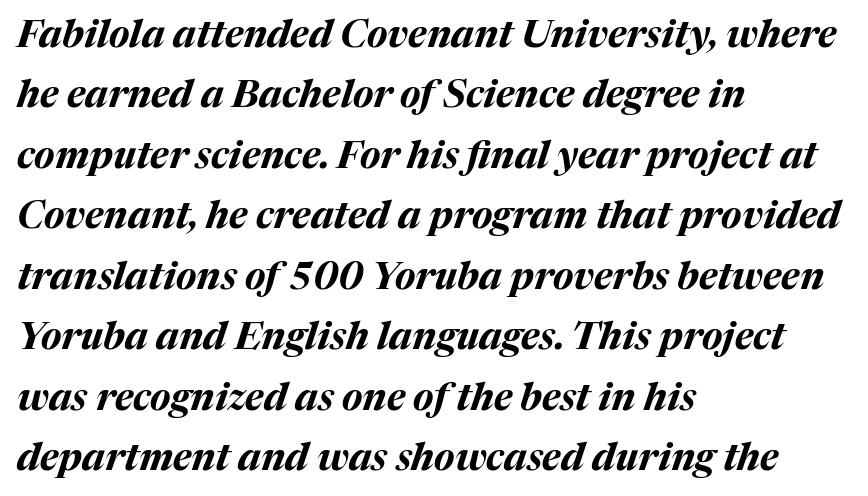
Horizontal bands of white between lines are of average thickness. The baseline area is clear. Is the type slanted? Yes — the strokes lean at a clear angle. These lines stack with their left ends in a neat column.
